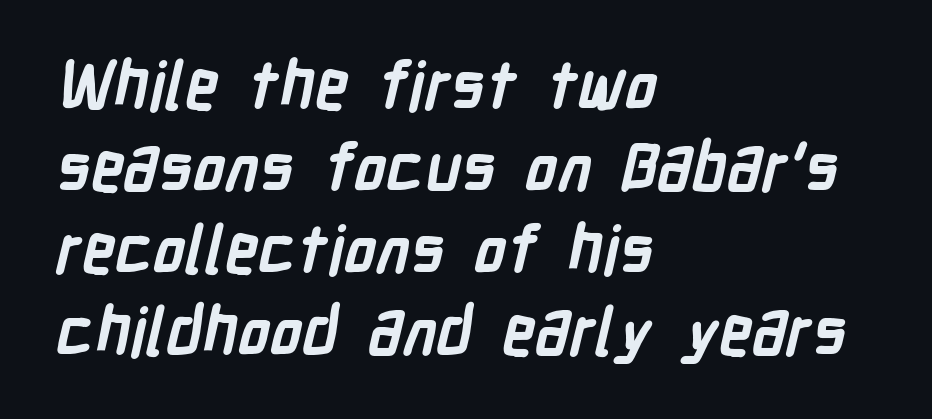
Typeset ragged right — the left edge is the straight one. The tracking reads as untouched default to a designer's eye. The rendering uses a bold face; every stroke is thick and dark. The passage shown is typed in a proportional face where columns would drift. This sample uses a sans-serif face.
